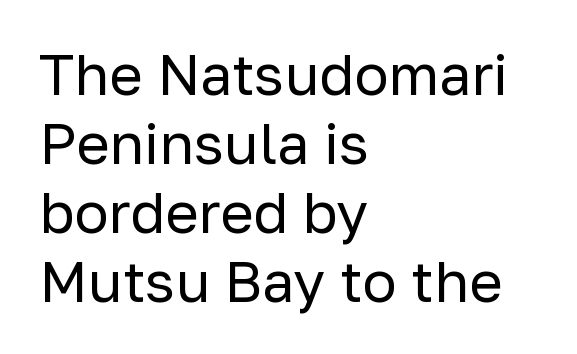
Spacing between characters is what you'd get straight out of the box. A typesetter would call this proportional, since set widths differ per character. I'd call this a sans setting — the letters go barefoot. Unlike italic type, these characters show no tilt at all.
